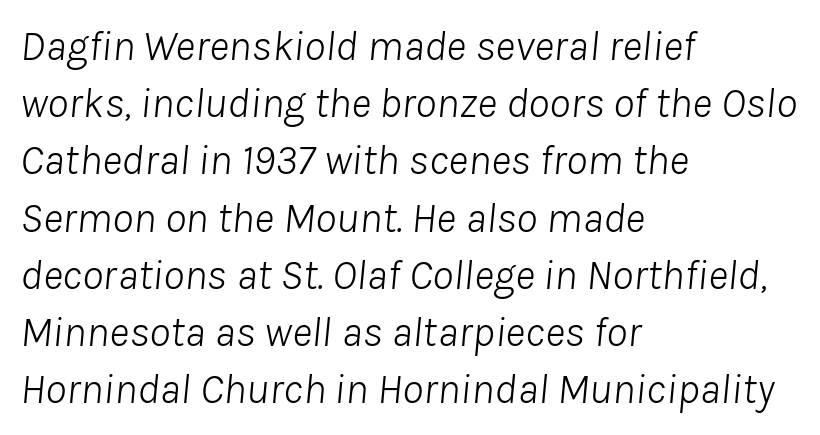
Here the designer chose a conventional face with non-uniform glyph widths. No extra tracking has been applied to these lines. Letters have the restrained weight of plain body copy at most. This sample keeps an unexceptional amount of space between lines.
